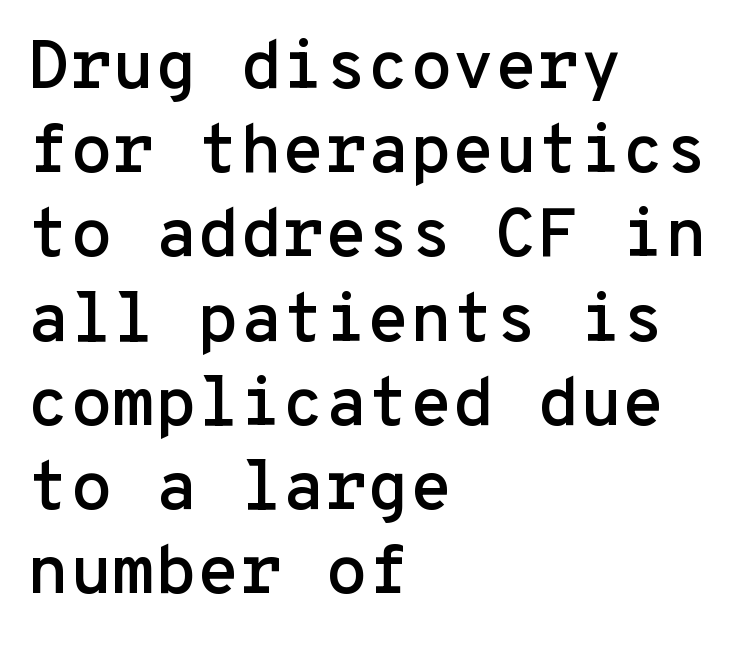
{"serif": "no", "italic": "no", "width": "normal", "stroke_contrast": "low", "x_height": "medium", "monospaced": "yes", "underline": "no", "align": "left", "line_spacing_ratio": 1.22, "letter_spacing": "normal", "letter_spacing_em": 0.0, "glyph_px": 69}
